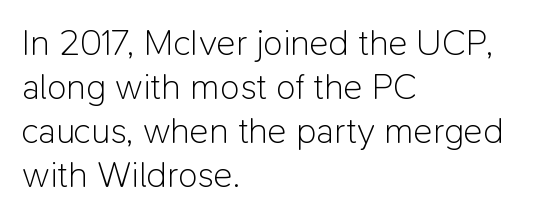
The image shows 36 px light sans-serif type, upright; set left-aligned, line spacing 1.22x, normal letter spacing, not underlined; low stroke contrast and a medium x-height.
